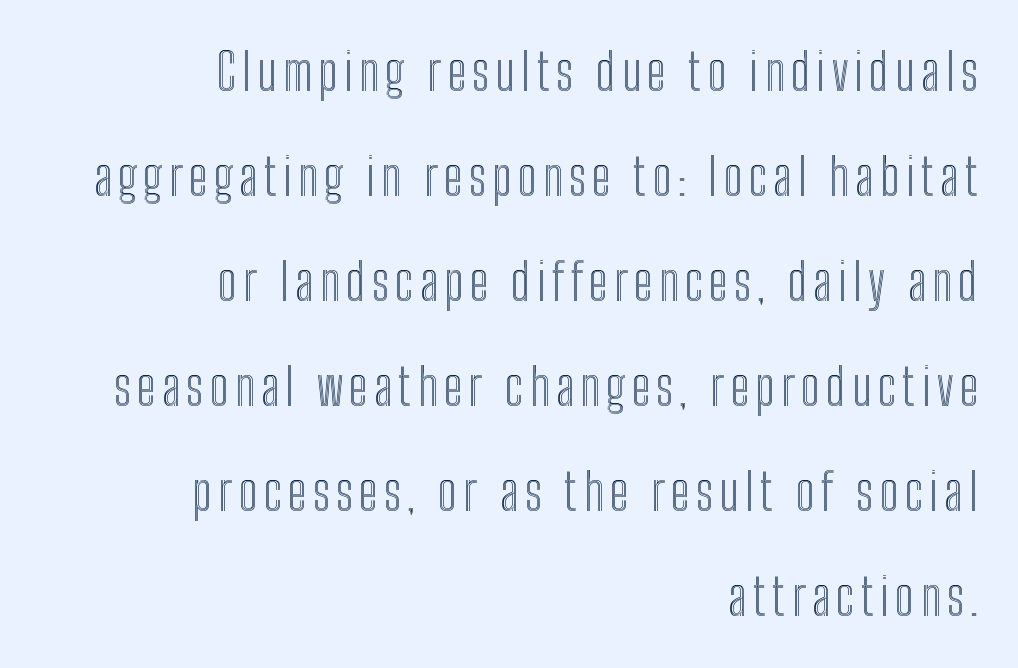
{"italic": "no", "width": "condensed", "x_height": "medium", "monospaced": "no", "underline": "no", "align": "right", "line_spacing": "loose", "line_spacing_ratio": 2.06, "glyph_px": 51}
